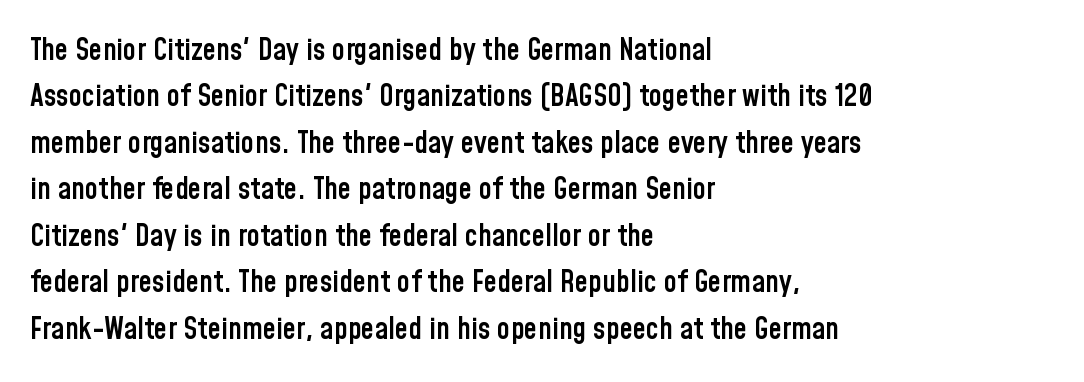
The image shows 30 px semibold, condensed sans-serif type, upright; set left-aligned, normal line spacing (1.55x), normal letter spacing, not underlined; low stroke contrast and a medium x-height.
